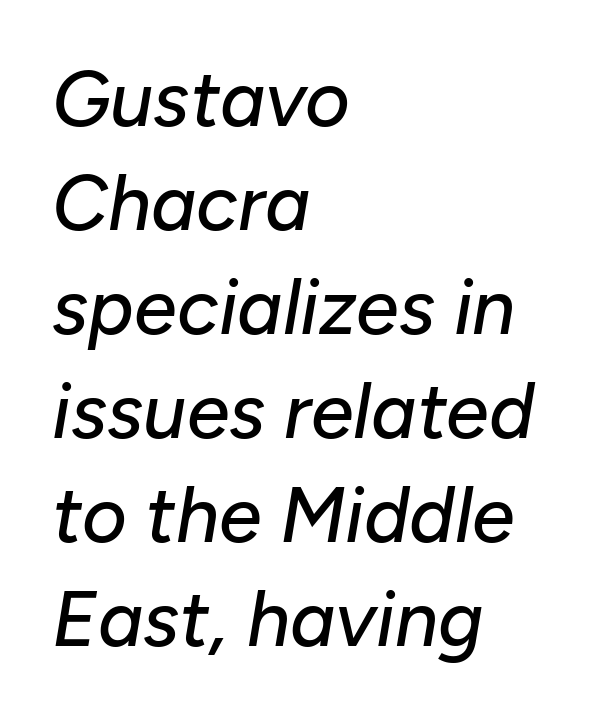
Which margin do the lines hug? The left one — the right edge is uneven. The face used here is proportionally spaced, like ordinary book or web type. Just letters on the line, the space beneath them empty. Slant detected: the letters are inclined.
